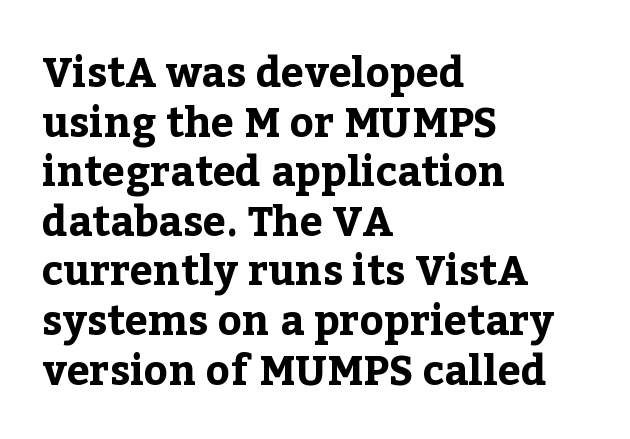
Q: Is the text bold? A: Yes.
Q: Is the text italic (slanted)? A: No, it is upright.
Q: Is the typeface a serif or a sans-serif typeface? A: Serif.
Q: Is the text underlined? A: No.
Q: How is the paragraph aligned? A: Left-aligned.
Q: Is the spacing between letters normal or unusually wide? A: Normal.
Q: Width (condensed, normal, or wide)? A: Normal.
Q: Stroke contrast? A: Low.
Q: x-height? A: Medium.
Q: Monospaced? A: No.
